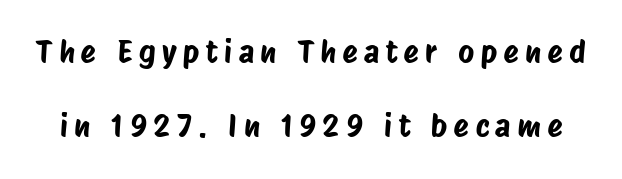
This sample uses a sans-serif face. This rendering features lettering with no underline. Here the designer chose a conventional face with non-uniform glyph widths. The line texture is sparse and dotted thanks to wide tracking. Students, observe: this is what heavily led, spacious text looks like.
